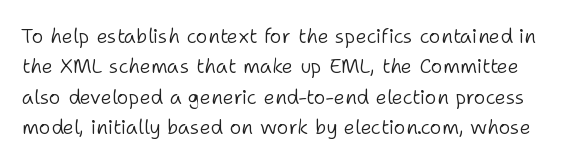
Q: Is the text bold? A: No.
Q: Is the text italic (slanted)? A: No, it is upright.
Q: Is the text underlined? A: No.
Q: Is the spacing between letters normal or unusually wide? A: Normal.
Q: Is the spacing between lines tight, normal or loose? A: Normal.
